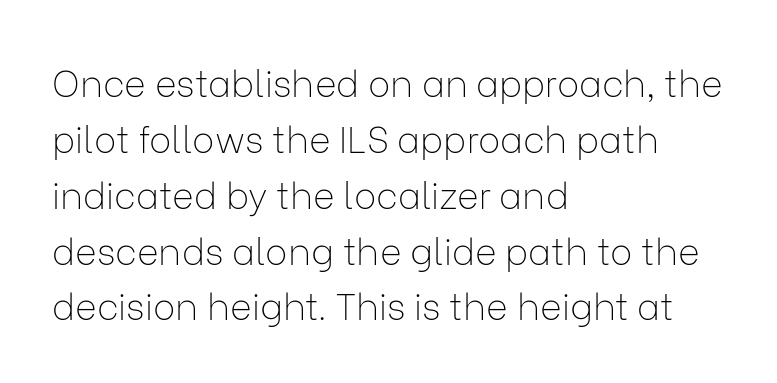
Q: Is the text bold? A: No.
Q: Is the text italic (slanted)? A: No, it is upright.
Q: Is the typeface a serif or a sans-serif typeface? A: Sans-serif.
Q: Is the text underlined? A: No.
Q: How is the paragraph aligned? A: Left-aligned.
Q: Is the spacing between letters normal or unusually wide? A: Normal.
Q: Is the spacing between lines tight, normal or loose? A: Normal.
Q: Width (condensed, normal, or wide)? A: Normal.
Q: Stroke contrast? A: Low.
Q: x-height? A: Medium.
Q: Monospaced? A: No.
